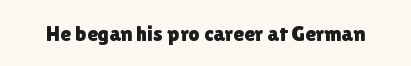
Q: Is the text italic (slanted)? A: No, it is upright.
Q: Is the text underlined? A: No.
Q: Is the spacing between letters normal or unusually wide? A: Normal.
